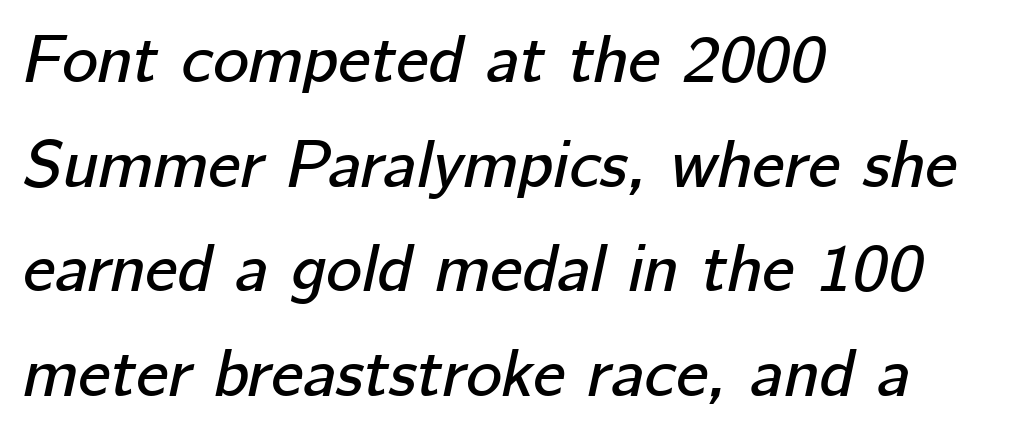
Each row of text sits above clean, open space. No extra tracking has been applied to these lines. Here the designer chose a conventional face with non-uniform glyph widths. The lines in this sample share a left origin and differ only in where they stop. Does the lettering tilt? It does — this is italic.
